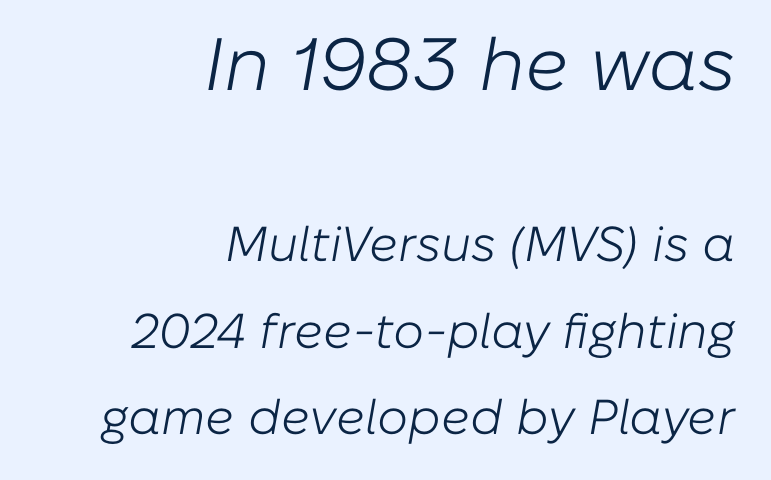
The emphasis by scale lands on block number one, above. A light-to-regular cut is what we see here. Notice how the stems are inclined rather than vertical — that's the hallmark of italics. Where is the straight margin? On the right. There is no visible air inserted between adjacent glyphs. These lines are rendered in a variable-pitch font.
